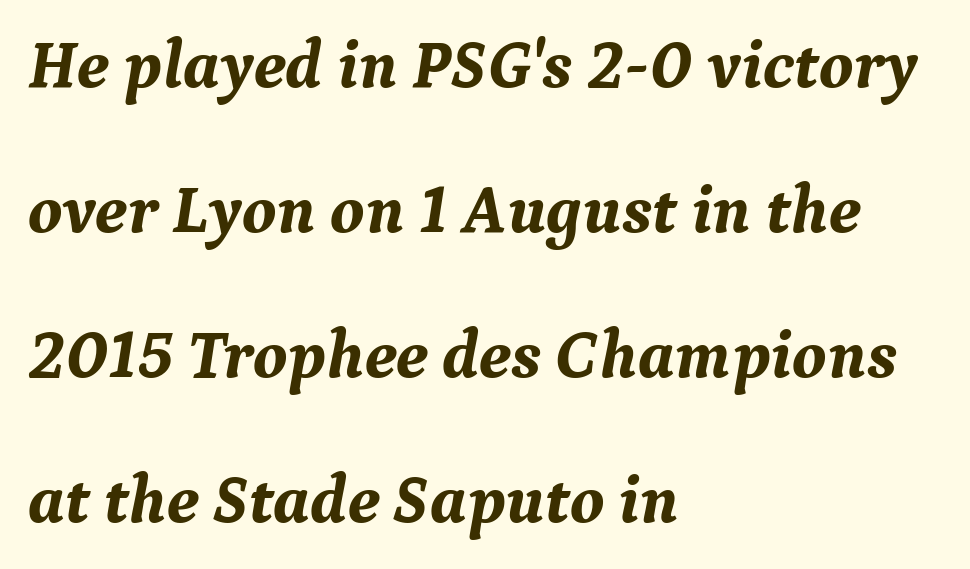
{"serif": "yes", "italic": "yes", "lean": "right", "slant_degrees": 9, "bold": "yes", "weight": "bold", "width": "normal", "stroke_contrast": "medium", "x_height": "medium", "monospaced": "no", "underline": "no", "align": "left", "line_spacing": "loose", "line_spacing_ratio": 2.13, "letter_spacing": "normal", "letter_spacing_em": 0.0, "glyph_px": 68}
